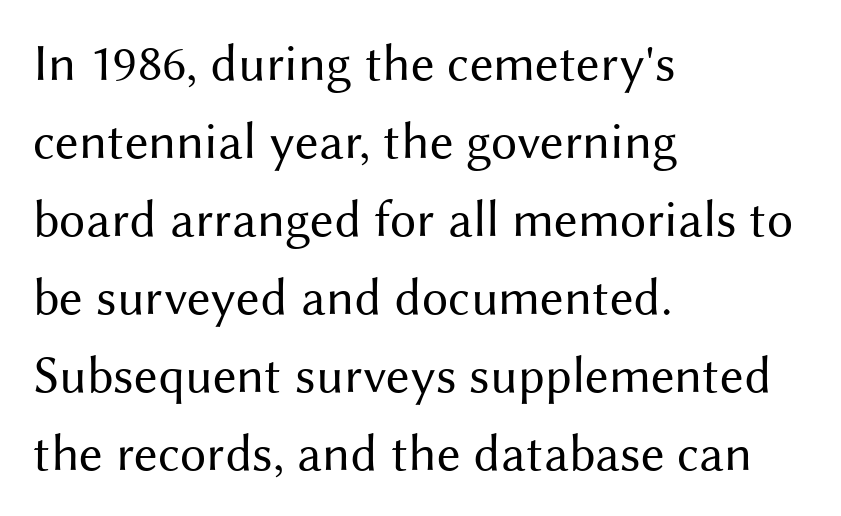
Does the type have serifs? No, each stem ends abruptly. Does extra space separate the letters? No, they use regular spacing. Each new line begins a customary step beneath the previous one. Line beginnings align vertically; line endings do not. Weight class: somewhere from thin through regular.
